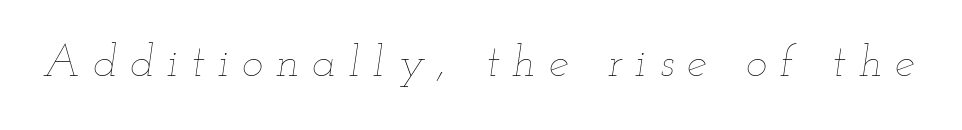
Just letters on the line, the space beneath them empty. A typesetter would call this heavily tracked-out type. Looks like regular typesetting: each glyph gets only the width it needs. Is the type slanted? Yes — the strokes lean at a clear angle. Stem width sits at or under what a default text font uses.
